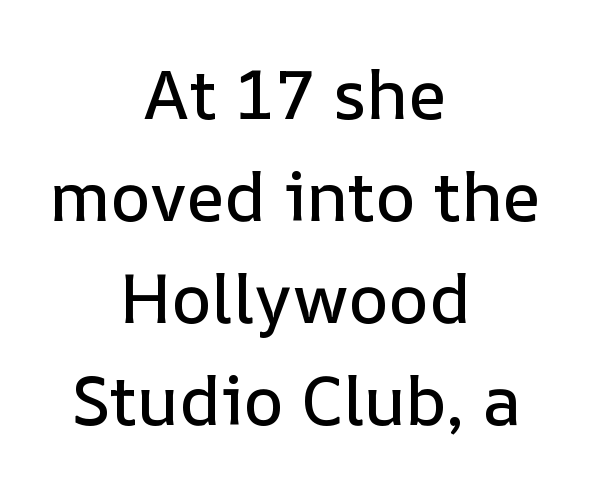
Q: Is the text italic (slanted)? A: No, it is upright.
Q: Is the text underlined? A: No.
Q: How is the paragraph aligned? A: Centered.
Q: Is the spacing between letters normal or unusually wide? A: Normal.
Q: Is the spacing between lines tight, normal or loose? A: Normal.
Q: Width (condensed, normal, or wide)? A: Normal.
Q: Stroke contrast? A: Low.
Q: x-height? A: Medium.
Q: Monospaced? A: No.
